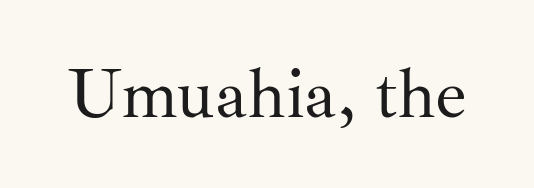
{"serif": "yes", "italic": "no", "bold": "no", "weight": "regular", "width": "normal", "stroke_contrast": "medium", "x_height": "small", "monospaced": "no", "underline": "no", "letter_spacing": "normal", "letter_spacing_em": 0.0, "glyph_px": 71}
